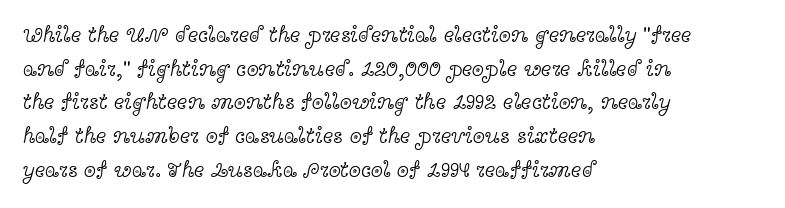
Unbolded letterforms with no extra heft. The letterforms sit shoulder to shoulder at normal distance. Line spacing here is normal. Glance below the letters and you will spot only blank space. Visually the block forms a straight wall on the left and a jagged coastline on the right.
